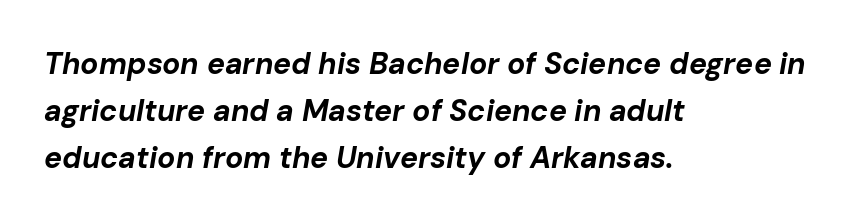
What's the leading like? Ordinary, nothing unusual. The face used here is proportionally spaced, like ordinary book or web type. Check under the words: just untouched page. Weight check: bold — yes, fully. The rendering keeps characters at their native spacing. Which margin do the lines hug? The left one — the right edge is uneven.
